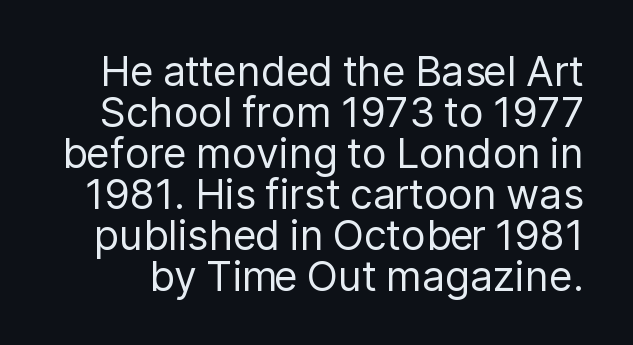
Q: Is the text bold? A: No.
Q: Is the text italic (slanted)? A: No, it is upright.
Q: Is the typeface a serif or a sans-serif typeface? A: Sans-serif.
Q: Is the text underlined? A: No.
Q: Is the spacing between letters normal or unusually wide? A: Normal.
Q: Is the spacing between lines tight, normal or loose? A: Tight.
Q: Width (condensed, normal, or wide)? A: Normal.
Q: Stroke contrast? A: Low.
Q: x-height? A: Medium.
Q: Monospaced? A: No.
